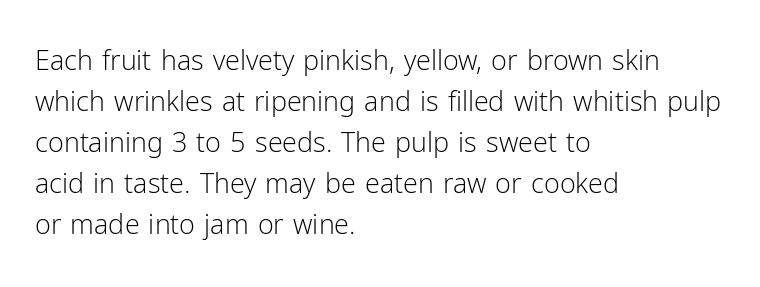
The image shows 27 px text type, upright; set left-aligned, normal line spacing (1.52x), normal letter spacing, not underlined.
